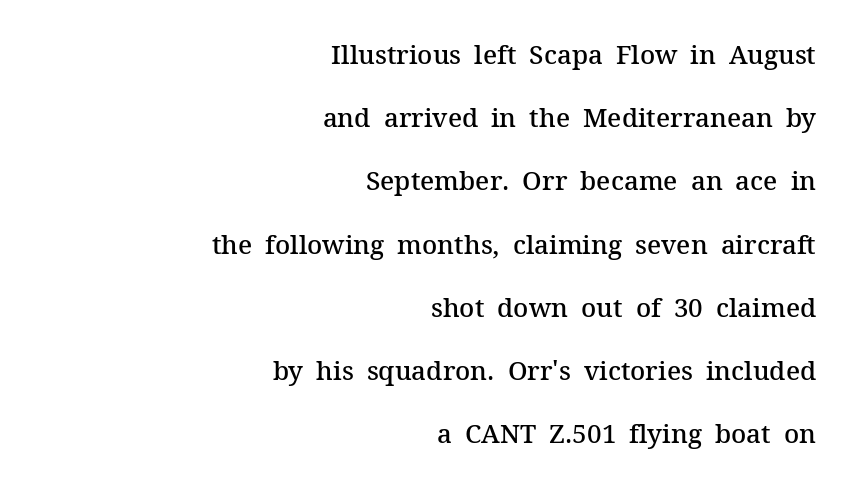
The image shows 26 px text type, upright; set right-aligned, loose line spacing (2.43x), normal letter spacing, not underlined.
